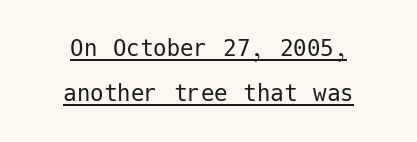
Q: Is the text bold? A: No.
Q: Is the text italic (slanted)? A: No, it is upright.
Q: Is the text underlined? A: Yes.
Q: How is the paragraph aligned? A: Centered.
Q: Is the spacing between letters normal or unusually wide? A: Normal.
Q: Is the spacing between lines tight, normal or loose? A: Normal.
